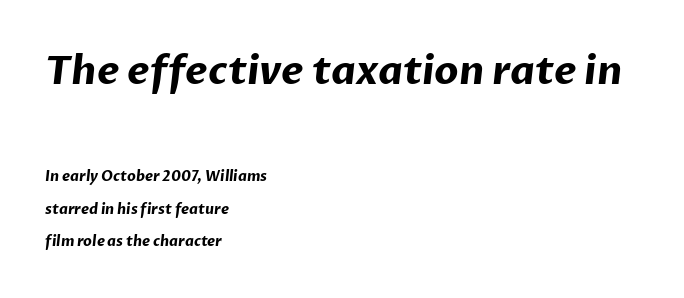
Q: Is the text bold? A: Yes.
Q: Is the typeface a serif or a sans-serif typeface? A: Sans-serif.
Q: Is the text underlined? A: No.
Q: How is the paragraph aligned? A: Left-aligned.
Q: Is the spacing between letters normal or unusually wide? A: Normal.
Q: Is the spacing between lines tight, normal or loose? A: Loose.
Q: Which block of text is set in a larger size, the first (top) or the second (bottom)? A: The first (top) one.
Q: Width (condensed, normal, or wide)? A: Normal.
Q: Stroke contrast? A: Low.
Q: x-height? A: Medium.
Q: Monospaced? A: No.
